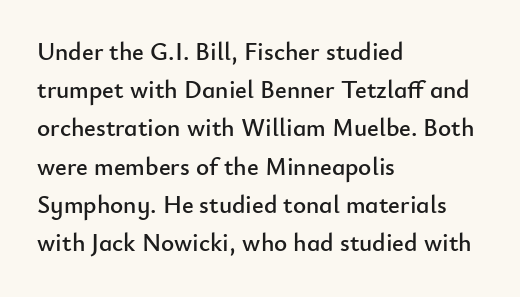
The image shows 25 px text type, upright; set left-aligned, normal line spacing (1.53x), normal letter spacing, not underlined.
